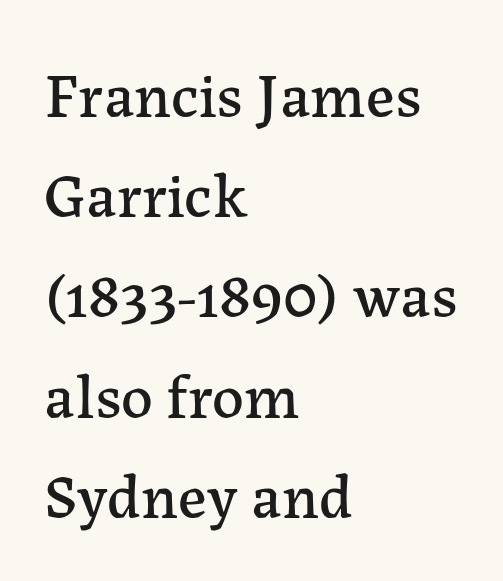
Q: Is the text italic (slanted)? A: No, it is upright.
Q: Is the typeface a serif or a sans-serif typeface? A: Serif.
Q: Is the text underlined? A: No.
Q: How is the paragraph aligned? A: Left-aligned.
Q: Is the spacing between letters normal or unusually wide? A: Normal.
Q: Is the spacing between lines tight, normal or loose? A: Normal.
Q: Width (condensed, normal, or wide)? A: Normal.
Q: Stroke contrast? A: Low.
Q: x-height? A: Medium.
Q: Monospaced? A: No.
